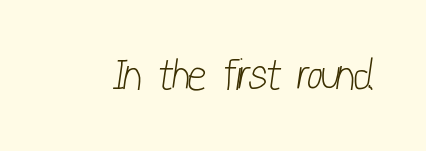
{"serif": "no", "bold": "no", "weight": "light", "width": "condensed", "stroke_contrast": "low", "x_height": "medium", "monospaced": "no", "underline": "no", "letter_spacing": "normal", "letter_spacing_em": 0.0, "glyph_px": 44}
